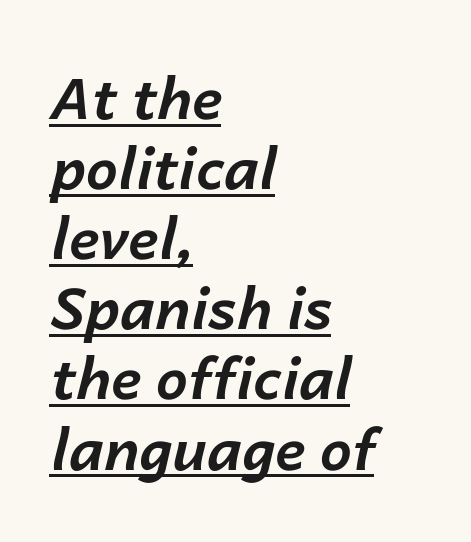
{"italic": "yes", "lean": "right", "slant_degrees": 14, "bold": "yes", "weight": "bold", "width": "normal", "stroke_contrast": "low", "x_height": "medium", "monospaced": "no", "underline": "yes", "align": "left", "line_spacing_ratio": 1.23, "letter_spacing": "normal", "letter_spacing_em": 0.0, "glyph_px": 57}
